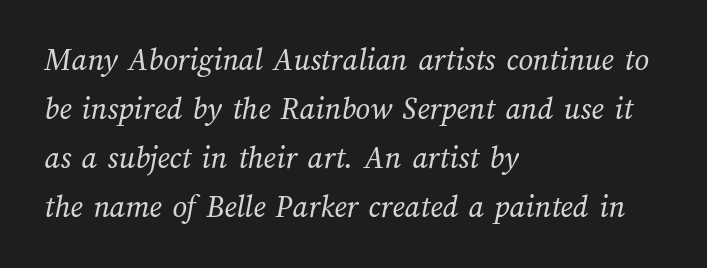
If you drew a ruler down the left edge, every line would touch it. Summary of vertical rhythm: regular, with standard interline spacing. Think of a printed novel: that variable character pitch is what you see here. Letter spacing: default.
